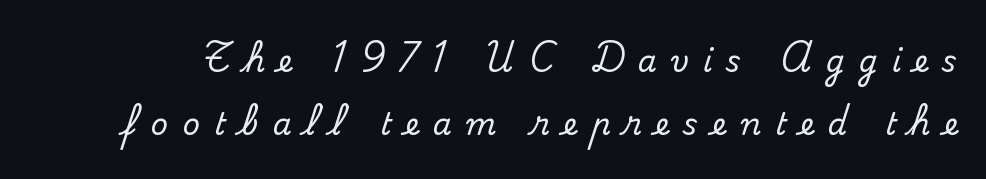
Q: Is the text italic (slanted)? A: Yes.
Q: Is the text underlined? A: No.
Q: Is the spacing between letters normal or unusually wide? A: Unusually wide.
Q: Is the spacing between lines tight, normal or loose? A: Loose.
Q: Width (condensed, normal, or wide)? A: Normal.
Q: Stroke contrast? A: Medium.
Q: x-height? A: Small.
Q: Monospaced? A: No.
